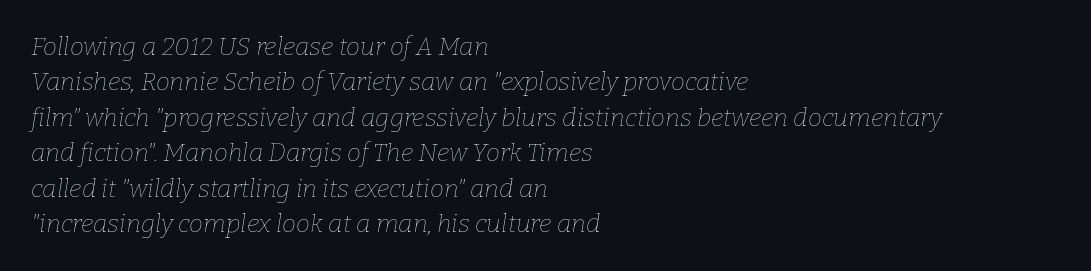
The image shows 25 px text type, italic (leaning right); set left-aligned, normal line spacing (1.42x), normal letter spacing, not underlined.
